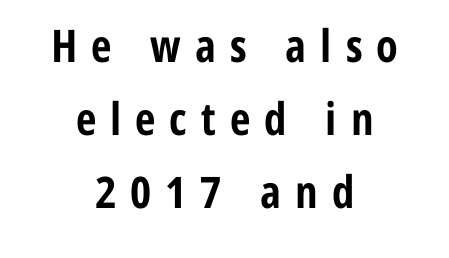
Note: no serifs on the glyphs. The rendering uses a bold face; every stroke is thick and dark. Spacing between characters has been opened up far beyond the box default. In terms of leading, this rendering sits right in the middle. Unlike italic type, these characters show no tilt at all. Is the block centered? Yes — each line is placed symmetrically about the middle.
